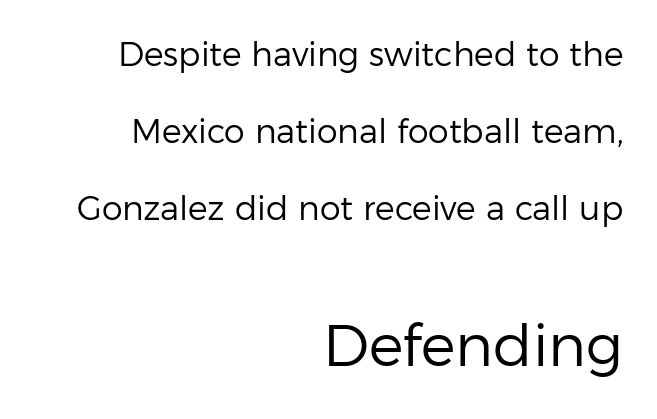
The image shows 58 px regular-weight sans-serif type, upright; set right-aligned, loose line spacing (2.33x), normal letter spacing, not underlined; the second (bottom) block is 1.76x larger; low stroke contrast and a medium x-height.
